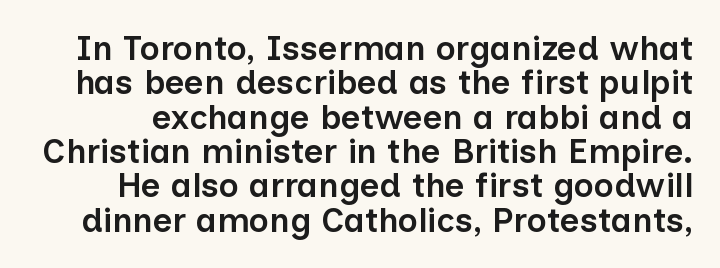
{"serif": "no", "italic": "no", "bold": "semi", "weight": "semibold", "width": "normal", "stroke_contrast": "low", "x_height": "medium", "monospaced": "no", "underline": "no", "line_spacing": "tight", "line_spacing_ratio": 1.01, "letter_spacing": "normal", "letter_spacing_em": 0.0, "glyph_px": 34}
